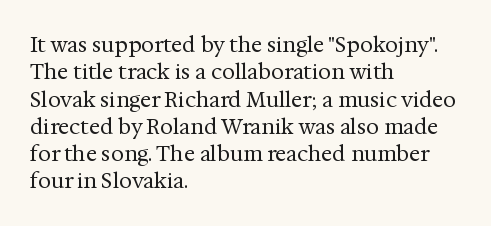
Q: Is the text bold? A: No.
Q: Is the text italic (slanted)? A: No, it is upright.
Q: Is the text underlined? A: No.
Q: How is the paragraph aligned? A: Left-aligned.
Q: Is the spacing between letters normal or unusually wide? A: Normal.
Q: Is the spacing between lines tight, normal or loose? A: Normal.
